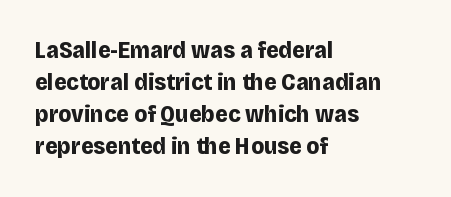
{"italic": "no", "bold": "yes", "underline": "no", "align": "left", "line_spacing": "normal", "line_spacing_ratio": 1.34, "letter_spacing": "normal", "letter_spacing_em": 0.0, "glyph_px": 24}
